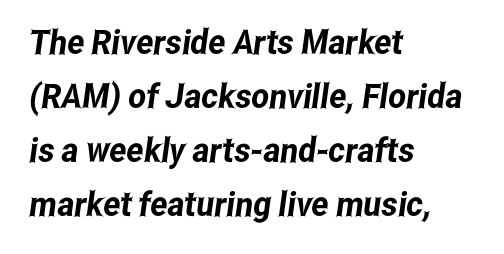
The image shows 34 px condensed sans-serif type; set left-aligned, normal line spacing (1.59x), normal letter spacing, not underlined; low stroke contrast and a medium x-height.
